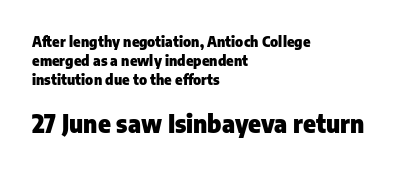
Just letters on the line, the space beneath them empty. The type is set solid horizontally, with unmodified tracking. Leading matches the norm, producing a regular column. Caption: upper text group reduced, lower text group enlarged. Do the letters lean? They stand straight. The glyphs have the mass of a bold cut.
